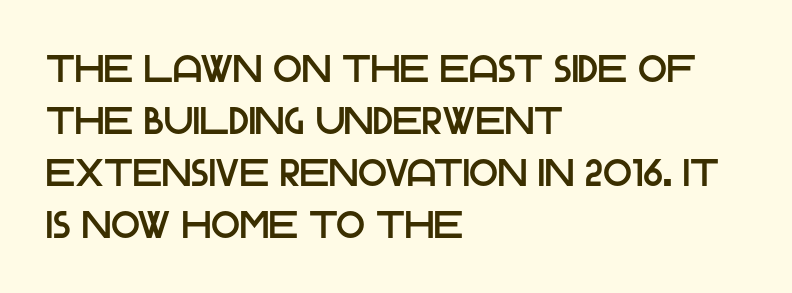
The image shows 38 px sans-serif type, upright; set left-aligned, normal line spacing (1.37x), normal letter spacing, not underlined; low stroke contrast and a large x-height.
